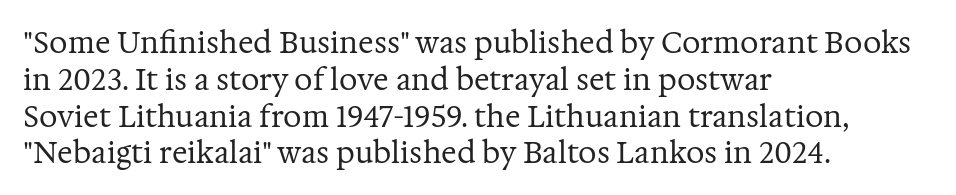
{"serif": "yes", "italic": "no", "bold": "no", "weight": "regular", "width": "normal", "stroke_contrast": "medium", "x_height": "medium", "monospaced": "no", "underline": "no", "align": "left", "line_spacing": "normal", "line_spacing_ratio": 1.27, "letter_spacing": "normal", "letter_spacing_em": 0.0, "glyph_px": 29}
